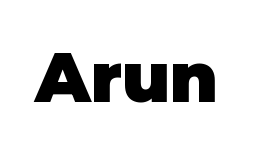
{"serif": "no", "italic": "no", "bold": "yes", "weight": "heavy", "width": "normal", "stroke_contrast": "low", "x_height": "large", "monospaced": "no", "underline": "no", "letter_spacing": "normal", "letter_spacing_em": 0.0, "glyph_px": 69}
